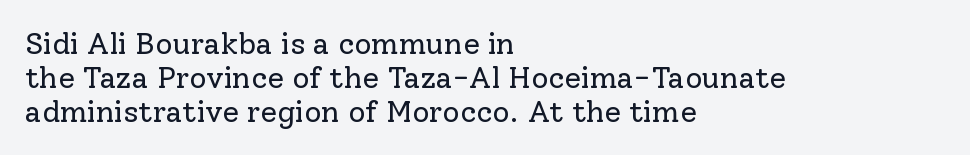
The image shows 30 px regular-weight serif type, upright; set left-aligned, tight line spacing (1.13x), normal letter spacing, not underlined; low stroke contrast and a medium x-height.
